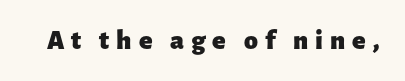
Nothing sits at the stroke ends, so this counts as sans-serif. You could not count columns in this text — the font is proportionally spaced. These lines carry a lot of weight — the face is fully bold. The passage shown is not underscored anywhere. Display-style spreading of the glyphs; the letterfit is very open. No italicization has been applied; the sample stays upright.
